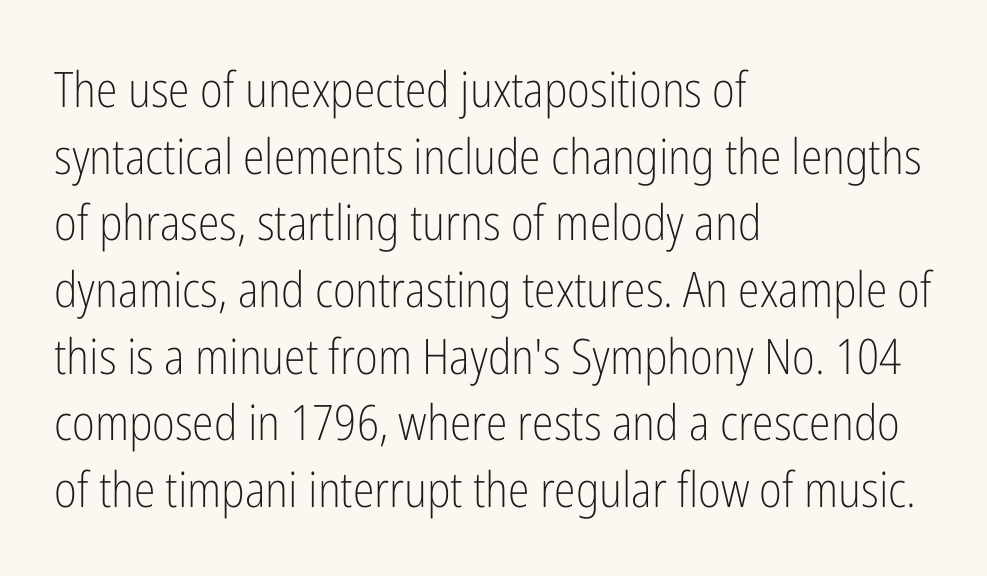
The image shows 49 px light, condensed sans-serif type, upright; set left-aligned, normal line spacing (1.36x), normal letter spacing, not underlined; low stroke contrast and a medium x-height.
